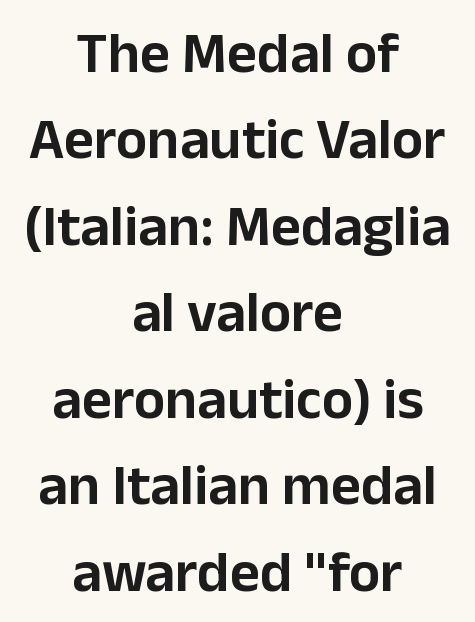
{"serif": "no", "italic": "no", "width": "normal", "stroke_contrast": "low", "x_height": "medium", "monospaced": "no", "underline": "no", "align": "center", "line_spacing": "normal", "line_spacing_ratio": 1.49, "letter_spacing": "normal", "letter_spacing_em": 0.0, "glyph_px": 58}
